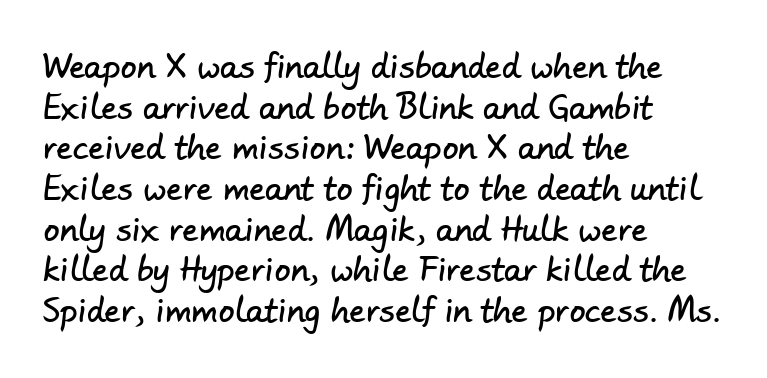
The image shows 32 px sans-serif type; set left-aligned, normal line spacing (1.27x), normal letter spacing, not underlined; low stroke contrast and a small x-height.
